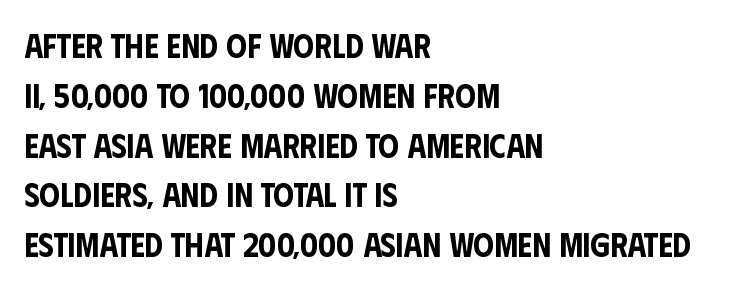
The image shows 33 px condensed sans-serif type, upright; set left-aligned, normal line spacing (1.51x), normal letter spacing, not underlined; low stroke contrast and a large x-height.
